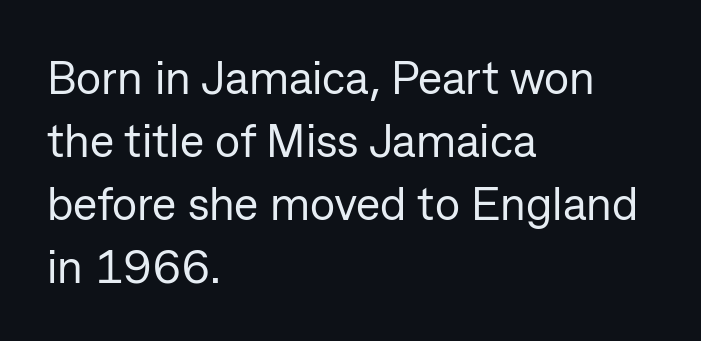
{"serif": "no", "italic": "no", "bold": "no", "weight": "regular", "width": "normal", "stroke_contrast": "low", "x_height": "medium", "monospaced": "no", "underline": "no", "align": "left", "line_spacing": "normal", "line_spacing_ratio": 1.37, "letter_spacing": "normal", "letter_spacing_em": 0.0, "glyph_px": 46}
